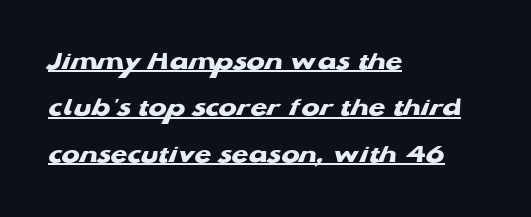
Q: Is the text bold? A: Yes.
Q: Is the text underlined? A: Yes.
Q: How is the paragraph aligned? A: Left-aligned.
Q: Is the spacing between letters normal or unusually wide? A: Normal.
